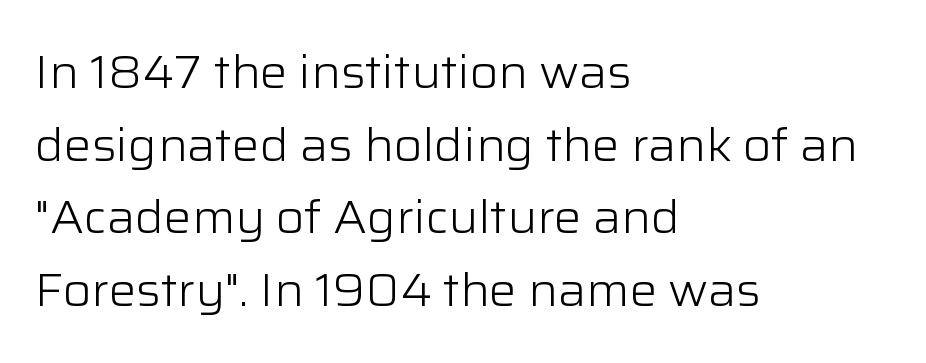
{"serif": "no", "italic": "no", "bold": "no", "weight": "light", "width": "normal", "stroke_contrast": "low", "x_height": "medium", "monospaced": "no", "underline": "no", "align": "left", "line_spacing": "normal", "line_spacing_ratio": 1.58, "letter_spacing": "normal", "letter_spacing_em": 0.0, "glyph_px": 46}
